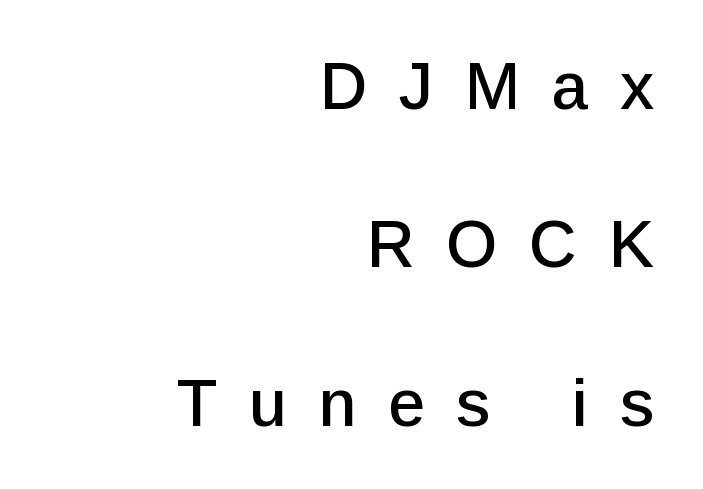
Q: Is the text italic (slanted)? A: No, it is upright.
Q: Is the typeface a serif or a sans-serif typeface? A: Sans-serif.
Q: Is the text underlined? A: No.
Q: How is the paragraph aligned? A: Right-aligned.
Q: Is the spacing between letters normal or unusually wide? A: Unusually wide.
Q: Is the spacing between lines tight, normal or loose? A: Loose.
Q: Width (condensed, normal, or wide)? A: Normal.
Q: Stroke contrast? A: Low.
Q: x-height? A: Medium.
Q: Monospaced? A: No.
